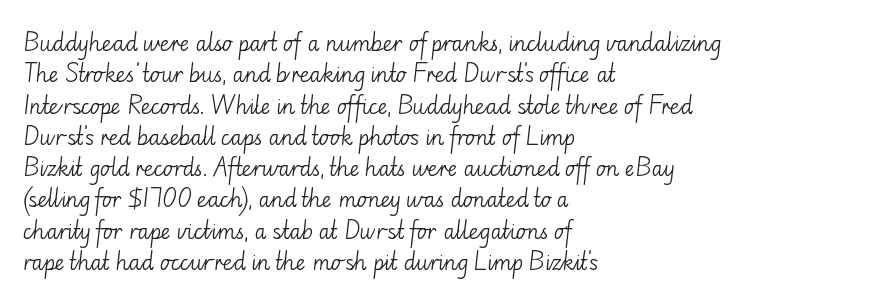
The image shows 21 px text type; set left-aligned, normal line spacing (1.49x), normal letter spacing, not underlined.
